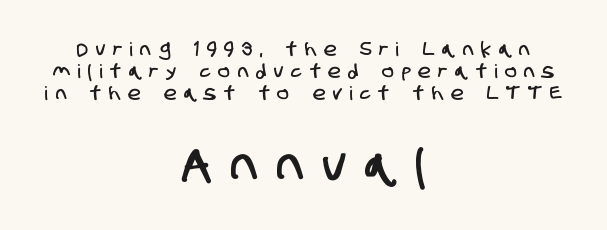
Q: Is the typeface a serif or a sans-serif typeface? A: Sans-serif.
Q: Is the text underlined? A: No.
Q: How is the paragraph aligned? A: Centered.
Q: Is the spacing between letters normal or unusually wide? A: Unusually wide.
Q: Is the spacing between lines tight, normal or loose? A: Tight.
Q: Which block of text is set in a larger size, the first (top) or the second (bottom)? A: The second (bottom) one.
Q: Width (condensed, normal, or wide)? A: Condensed.
Q: Stroke contrast? A: Low.
Q: x-height? A: Large.
Q: Monospaced? A: No.
